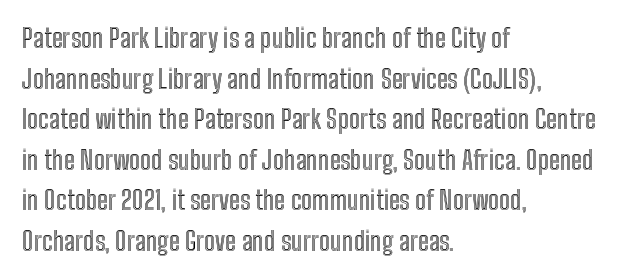
The image shows 26 px text type, upright; set left-aligned, normal line spacing (1.56x), normal letter spacing, not underlined.
